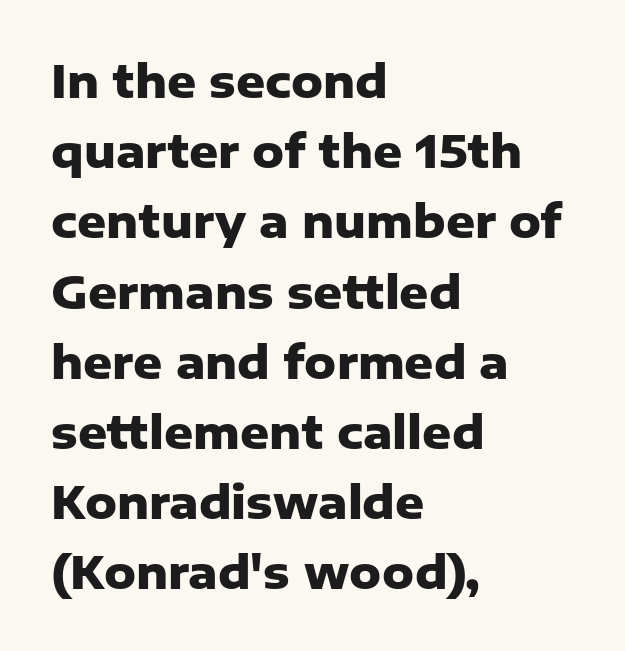
{"serif": "no", "italic": "no", "bold": "yes", "weight": "heavy", "width": "normal", "stroke_contrast": "low", "x_height": "medium", "monospaced": "no", "underline": "no", "align": "left", "line_spacing": "normal", "line_spacing_ratio": 1.56, "letter_spacing": "normal", "letter_spacing_em": 0.0, "glyph_px": 45}
